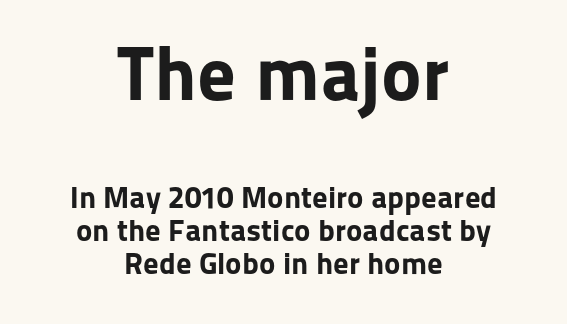
{"serif": "no", "italic": "no", "bold": "yes", "weight": "bold", "width": "normal", "stroke_contrast": "low", "x_height": "medium", "monospaced": "no", "underline": "no", "align": "center", "line_spacing": "tight", "line_spacing_ratio": 1.05, "letter_spacing": "normal", "letter_spacing_em": 0.0, "larger_block": "first", "size_ratio": 2.48, "glyph_px": 77}
